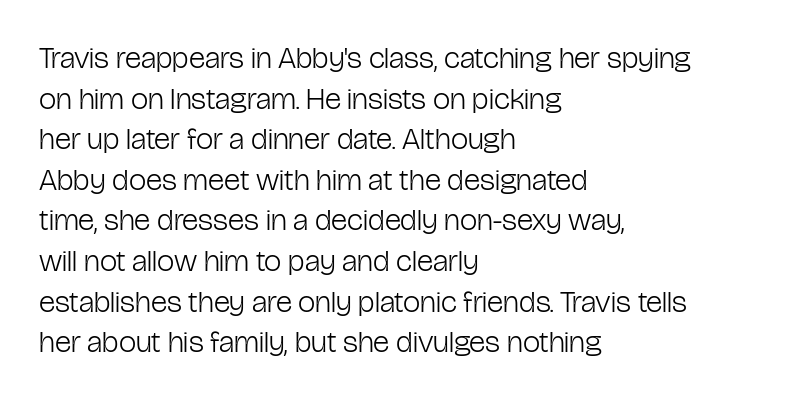
Q: Is the text bold? A: No.
Q: Is the text italic (slanted)? A: No, it is upright.
Q: Is the typeface a serif or a sans-serif typeface? A: Sans-serif.
Q: Is the text underlined? A: No.
Q: How is the paragraph aligned? A: Left-aligned.
Q: Is the spacing between letters normal or unusually wide? A: Normal.
Q: Is the spacing between lines tight, normal or loose? A: Normal.
Q: Width (condensed, normal, or wide)? A: Condensed.
Q: Stroke contrast? A: Low.
Q: x-height? A: Medium.
Q: Monospaced? A: No.
